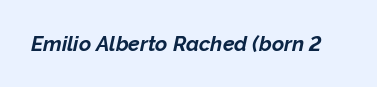
Q: Is the text bold? A: Yes.
Q: Is the text italic (slanted)? A: Yes, it leans right by about 12 degrees.
Q: Is the text underlined? A: No.
Q: Is the spacing between letters normal or unusually wide? A: Normal.
